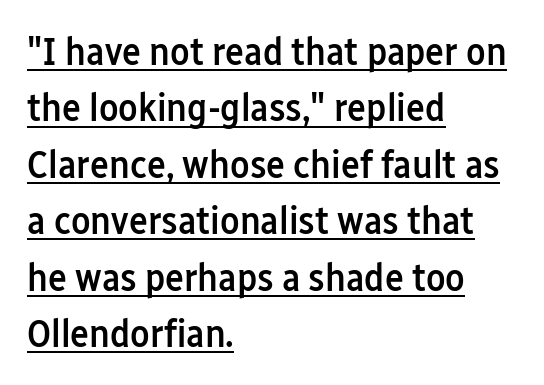
The image shows 40 px semibold, condensed sans-serif type, upright; set left-aligned, normal line spacing (1.41x), normal letter spacing, underlined; low stroke contrast and a medium x-height.
